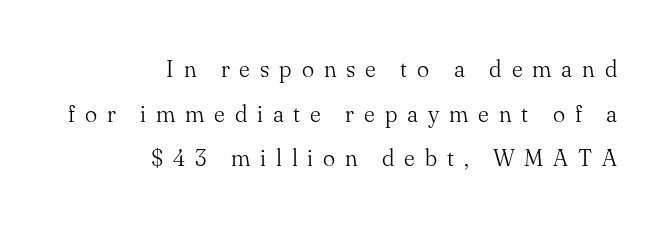
Q: Is the text bold? A: No.
Q: Is the text italic (slanted)? A: No, it is upright.
Q: Is the text underlined? A: No.
Q: How is the paragraph aligned? A: Right-aligned.
Q: Is the spacing between letters normal or unusually wide? A: Unusually wide.
Q: Is the spacing between lines tight, normal or loose? A: Loose.
